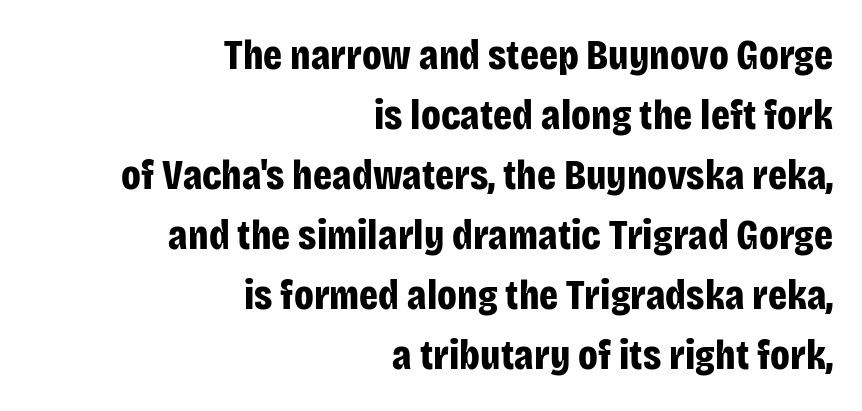
Q: Is the text bold? A: Yes.
Q: Is the text italic (slanted)? A: No, it is upright.
Q: Is the typeface a serif or a sans-serif typeface? A: Sans-serif.
Q: Is the text underlined? A: No.
Q: How is the paragraph aligned? A: Right-aligned.
Q: Is the spacing between letters normal or unusually wide? A: Normal.
Q: Is the spacing between lines tight, normal or loose? A: Normal.
Q: Width (condensed, normal, or wide)? A: Condensed.
Q: Stroke contrast? A: Low.
Q: x-height? A: Large.
Q: Monospaced? A: No.
